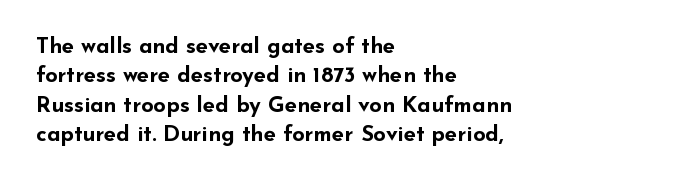
Q: Is the text bold? A: Yes.
Q: Is the text italic (slanted)? A: No, it is upright.
Q: Is the text underlined? A: No.
Q: How is the paragraph aligned? A: Left-aligned.
Q: Is the spacing between letters normal or unusually wide? A: Normal.
Q: Is the spacing between lines tight, normal or loose? A: Normal.
